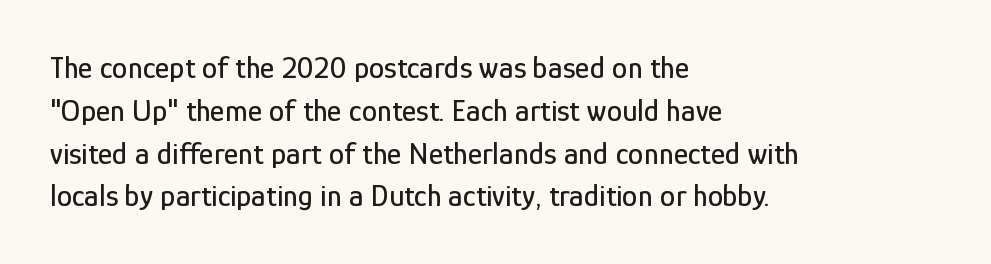
The image shows 31 px condensed sans-serif type, upright; set left-aligned, normal line spacing (1.38x), normal letter spacing, not underlined; low stroke contrast and a medium x-height.
